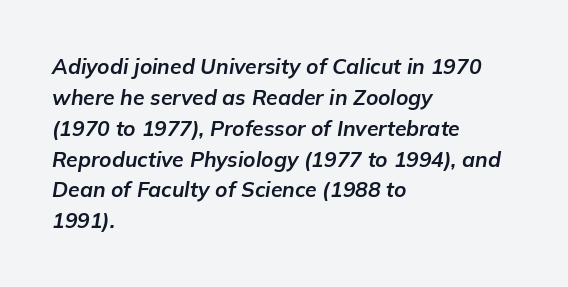
{"italic": "yes", "lean": "right", "slant_degrees": 9, "bold": "yes", "underline": "no", "align": "left", "line_spacing": "normal", "line_spacing_ratio": 1.47, "letter_spacing": "normal", "letter_spacing_em": 0.0, "glyph_px": 21}
